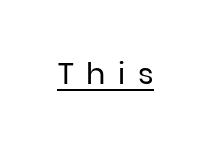
Q: Is the text bold? A: No.
Q: Is the text italic (slanted)? A: No, it is upright.
Q: Is the typeface a serif or a sans-serif typeface? A: Sans-serif.
Q: Is the text underlined? A: Yes.
Q: Is the spacing between letters normal or unusually wide? A: Unusually wide.
Q: Width (condensed, normal, or wide)? A: Normal.
Q: Stroke contrast? A: Low.
Q: x-height? A: Medium.
Q: Monospaced? A: No.
